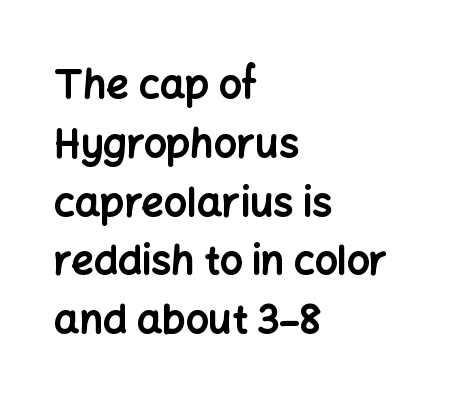
The image shows 40 px bold sans-serif type, upright; set left-aligned, normal line spacing (1.47x), normal letter spacing, not underlined; low stroke contrast and a medium x-height.
